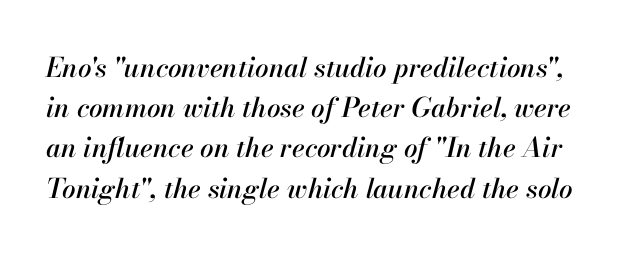
{"italic": "yes", "lean": "right", "slant_degrees": 13, "underline": "no", "line_spacing": "normal", "line_spacing_ratio": 1.49, "letter_spacing": "normal", "letter_spacing_em": 0.0, "glyph_px": 27}
